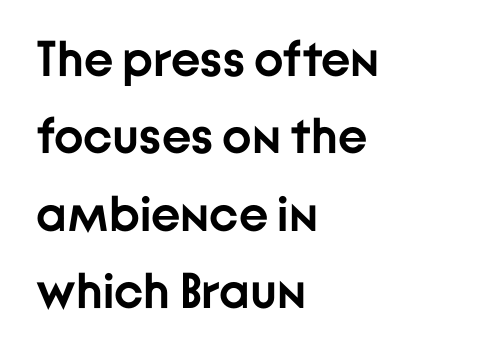
Serifs: no, the terminals of the letterforms are clean. Observe the ordinary spacing: letters are neighbours, not strangers. These lines are rendered in a variable-pitch font. Whoever set this chose a conventional vertical rhythm. If you drew a ruler down the left edge, every line would touch it.
